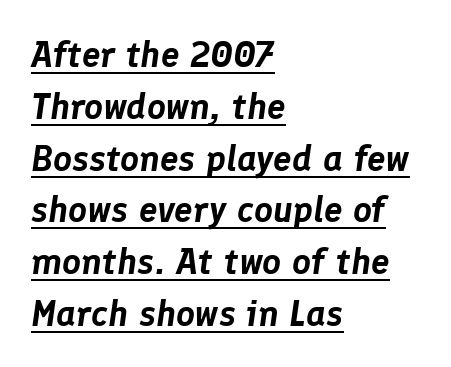
{"italic": "yes", "lean": "right", "slant_degrees": 8, "width": "normal", "stroke_contrast": "low", "x_height": "medium", "monospaced": "no", "underline": "yes", "align": "left", "line_spacing": "normal", "line_spacing_ratio": 1.4, "letter_spacing": "normal", "letter_spacing_em": 0.0, "glyph_px": 37}
